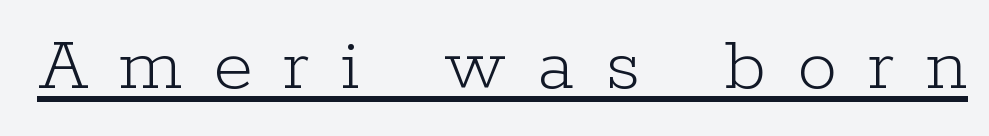
{"serif": "yes", "italic": "no", "bold": "no", "weight": "light", "width": "normal", "stroke_contrast": "low", "x_height": "medium", "monospaced": "no", "underline": "yes", "letter_spacing": "wide", "letter_spacing_em": 0.39, "glyph_px": 80}
